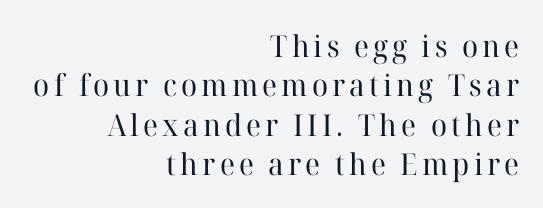
The image shows 30 px regular-weight serif type, upright; set right-aligned, normal line spacing (1.31x), not underlined; high stroke contrast and a medium x-height.
